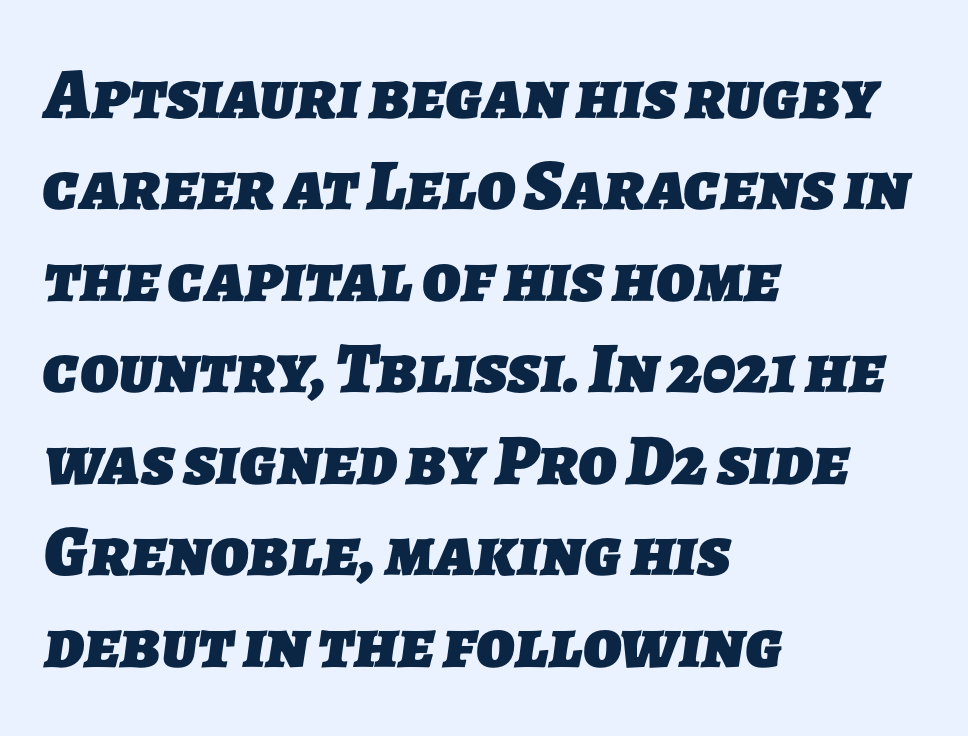
The face used here is rendered with its standard letterfit. As a designer I'd log this as weight 700, bold. The block of text has a typical density, with ordinary space between rows. Here the designer chose a conventional face with non-uniform glyph widths. The face used here is a sans, in the tradition of grotesques and geometrics.
